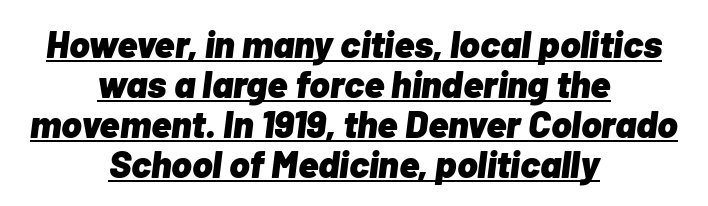
{"italic": "yes", "lean": "right", "slant_degrees": 7, "bold": "yes", "weight": "heavy", "width": "normal", "stroke_contrast": "low", "x_height": "medium", "monospaced": "no", "underline": "yes", "align": "center", "line_spacing": "tight", "line_spacing_ratio": 1.05, "letter_spacing": "normal", "letter_spacing_em": 0.0, "glyph_px": 38}
